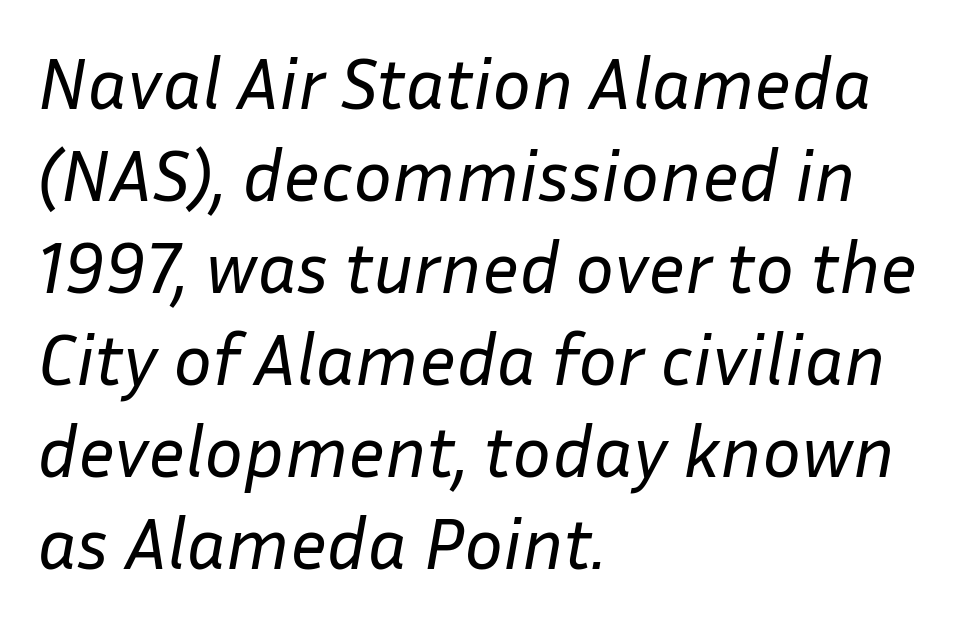
Q: Is the text bold? A: No.
Q: Is the text italic (slanted)? A: Yes, it leans right by about 10 degrees.
Q: Is the text underlined? A: No.
Q: How is the paragraph aligned? A: Left-aligned.
Q: Is the spacing between letters normal or unusually wide? A: Normal.
Q: Is the spacing between lines tight, normal or loose? A: Normal.
Q: Width (condensed, normal, or wide)? A: Normal.
Q: Stroke contrast? A: Low.
Q: x-height? A: Medium.
Q: Monospaced? A: No.
